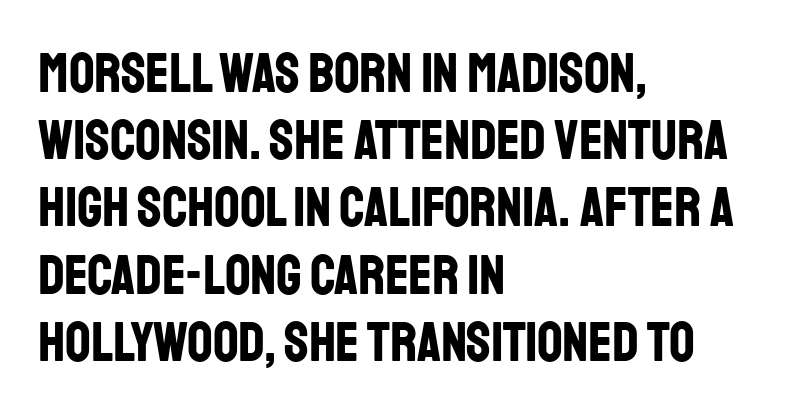
{"serif": "no", "italic": "no", "bold": "yes", "weight": "bold", "width": "condensed", "stroke_contrast": "low", "x_height": "large", "monospaced": "no", "underline": "no", "align": "left", "line_spacing_ratio": 1.2, "letter_spacing": "normal", "letter_spacing_em": 0.0, "glyph_px": 56}
